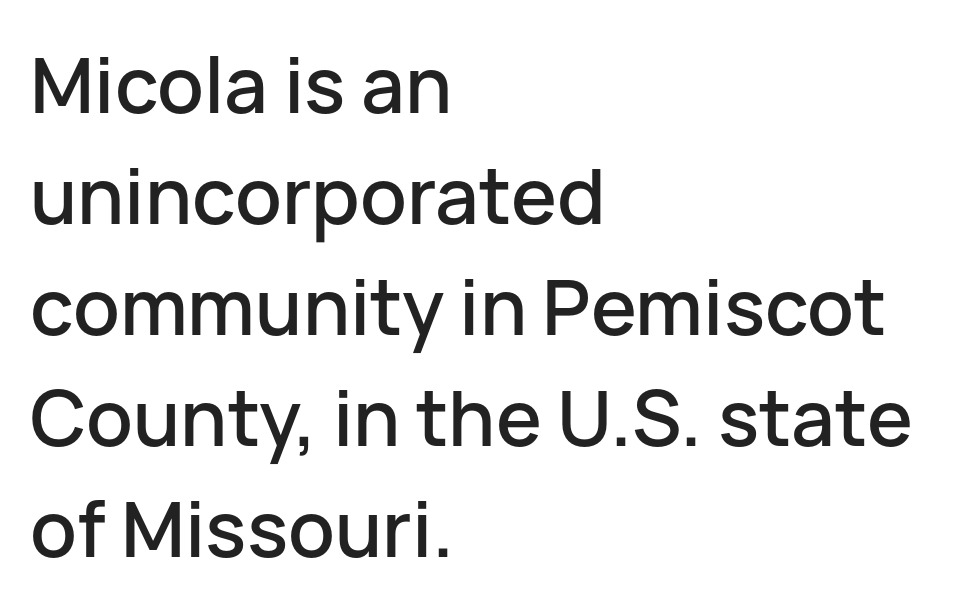
The image shows 77 px sans-serif type, upright; set left-aligned, normal line spacing (1.44x), normal letter spacing, not underlined; low stroke contrast and a medium x-height.
